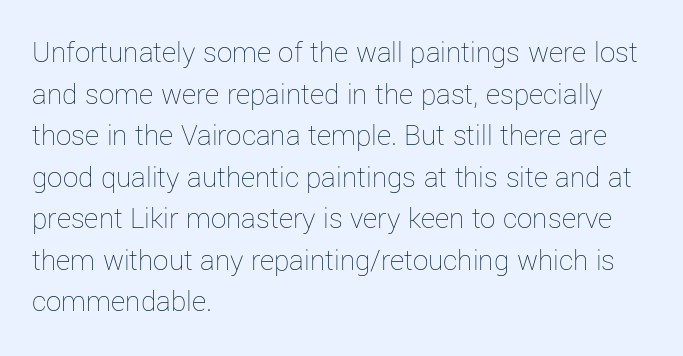
Q: Is the text bold? A: No.
Q: Is the text italic (slanted)? A: No, it is upright.
Q: Is the text underlined? A: No.
Q: How is the paragraph aligned? A: Left-aligned.
Q: Is the spacing between letters normal or unusually wide? A: Normal.
Q: Is the spacing between lines tight, normal or loose? A: Normal.
Q: Width (condensed, normal, or wide)? A: Normal.
Q: Stroke contrast? A: Low.
Q: x-height? A: Medium.
Q: Monospaced? A: No.
